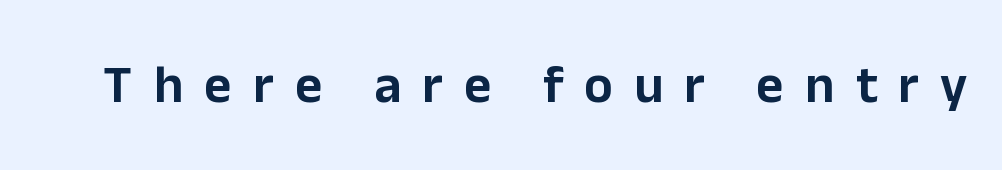
The image shows 53 px sans-serif type, upright; set unusually wide letter spacing (+0.4 em), not underlined; low stroke contrast and a medium x-height.
